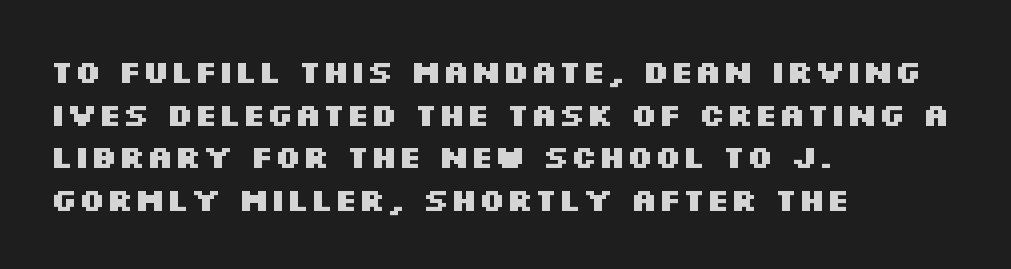
{"serif": "no", "italic": "no", "bold": "yes", "weight": "heavy", "width": "wide", "stroke_contrast": "medium", "x_height": "large", "monospaced": "no", "underline": "no", "align": "left", "line_spacing": "normal", "line_spacing_ratio": 1.33, "letter_spacing": "normal", "letter_spacing_em": 0.0, "glyph_px": 32}
